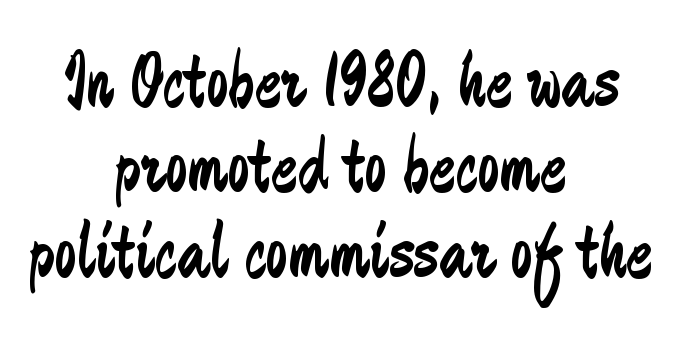
{"serif": "no", "bold": "no", "weight": "regular", "width": "condensed", "stroke_contrast": "low", "x_height": "small", "monospaced": "no", "underline": "no", "align": "center", "line_spacing": "tight", "line_spacing_ratio": 1.08, "letter_spacing": "normal", "letter_spacing_em": 0.0, "glyph_px": 79}
